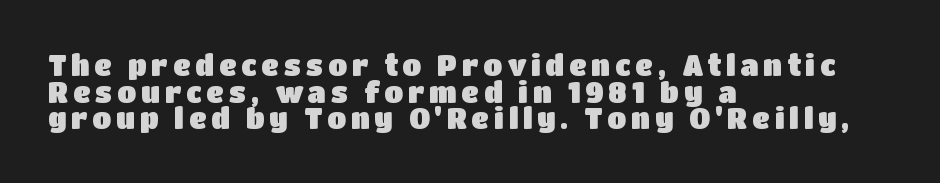
Q: Is the text italic (slanted)? A: No, it is upright.
Q: Is the typeface a serif or a sans-serif typeface? A: Sans-serif.
Q: Is the text underlined? A: No.
Q: How is the paragraph aligned? A: Left-aligned.
Q: Is the spacing between lines tight, normal or loose? A: Tight.
Q: Width (condensed, normal, or wide)? A: Normal.
Q: Stroke contrast? A: Low.
Q: x-height? A: Large.
Q: Monospaced? A: No.
